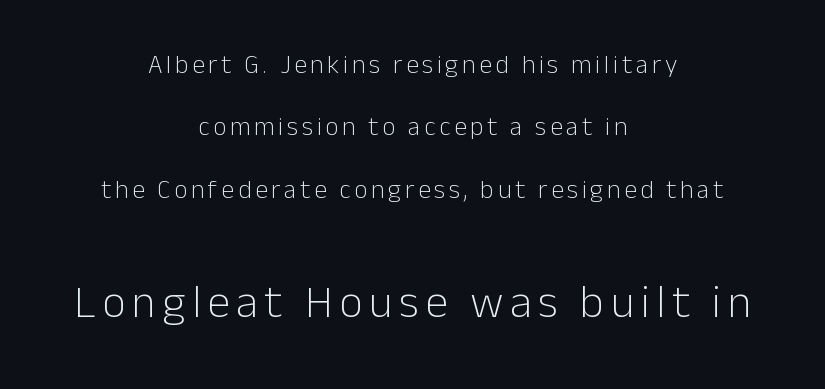
The image shows 46 px light sans-serif type, upright; set centered, loose line spacing (2.4x), not underlined; the second (bottom) block is 1.77x larger; low stroke contrast and a medium x-height.
